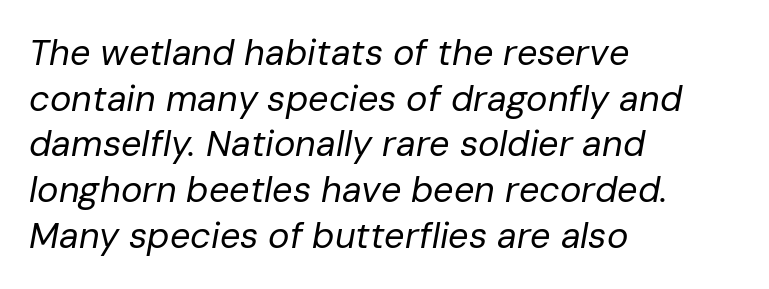
{"italic": "yes", "lean": "right", "slant_degrees": 10, "bold": "no", "weight": "regular", "width": "normal", "stroke_contrast": "low", "x_height": "medium", "monospaced": "no", "underline": "no", "align": "left", "line_spacing": "normal", "line_spacing_ratio": 1.27, "letter_spacing": "normal", "letter_spacing_em": 0.0, "glyph_px": 36}
